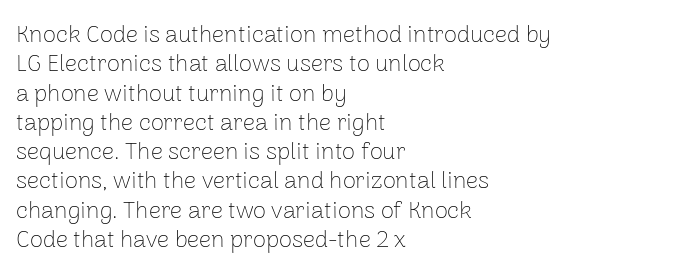
{"italic": "no", "bold": "no", "underline": "no", "align": "left", "line_spacing_ratio": 1.22, "letter_spacing": "normal", "letter_spacing_em": 0.0, "glyph_px": 24}
